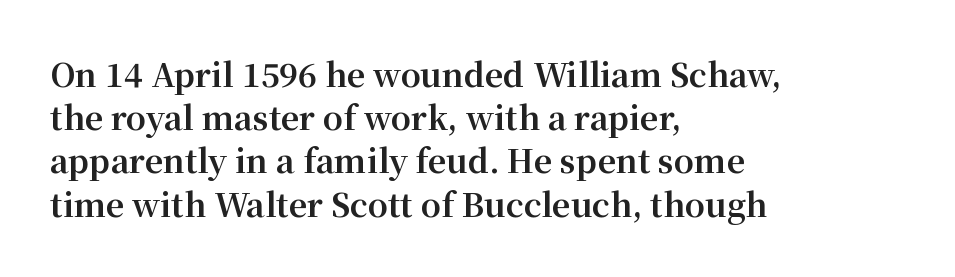
Q: Is the text bold? A: Yes.
Q: Is the text italic (slanted)? A: No, it is upright.
Q: Is the typeface a serif or a sans-serif typeface? A: Serif.
Q: Is the text underlined? A: No.
Q: How is the paragraph aligned? A: Left-aligned.
Q: Is the spacing between letters normal or unusually wide? A: Normal.
Q: Is the spacing between lines tight, normal or loose? A: Normal.
Q: Width (condensed, normal, or wide)? A: Normal.
Q: Stroke contrast? A: Medium.
Q: x-height? A: Medium.
Q: Monospaced? A: No.
